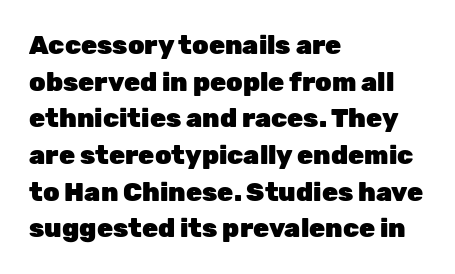
Caption: multi-line text, flush left, ragged right. Look at the tracking — it's just the regular setting, nothing added. Upright lettering throughout. The passage shown is emphatically bold. The passage shown is not underscored anywhere.
